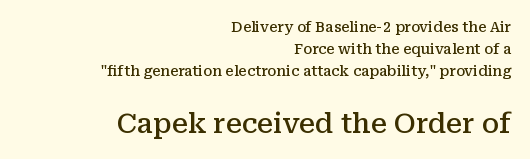
{"italic": "no", "bold": "semi", "underline": "no", "align": "right", "line_spacing": "normal", "line_spacing_ratio": 1.57, "letter_spacing": "normal", "letter_spacing_em": 0.0, "larger_block": "second", "size_ratio": 1.93, "glyph_px": 27}
